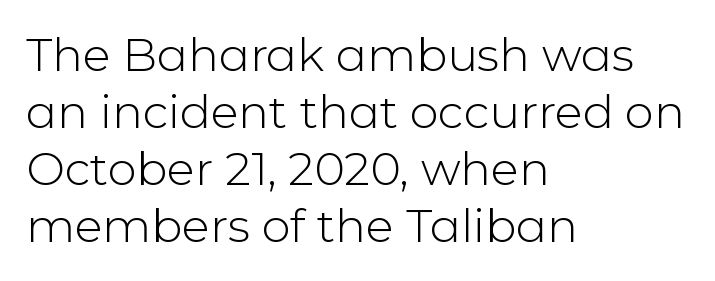
{"serif": "no", "italic": "no", "bold": "no", "weight": "light", "width": "normal", "stroke_contrast": "low", "x_height": "medium", "monospaced": "no", "underline": "no", "align": "left", "line_spacing_ratio": 1.24, "letter_spacing": "normal", "letter_spacing_em": 0.0, "glyph_px": 46}
